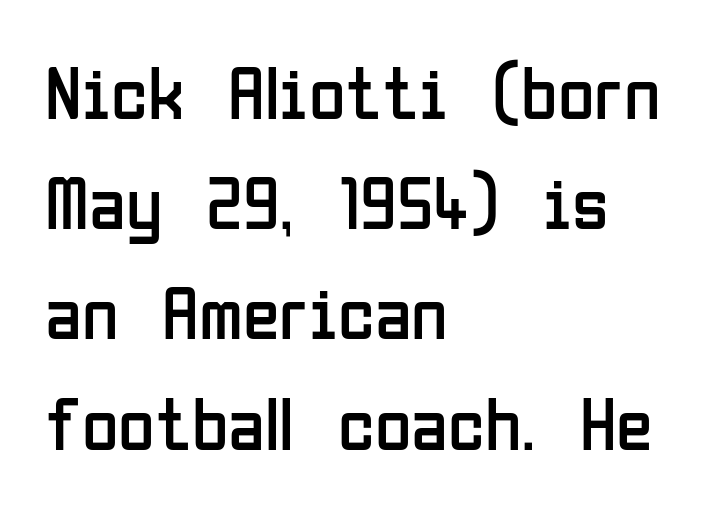
Q: Is the text bold? A: No.
Q: Is the text italic (slanted)? A: No, it is upright.
Q: Is the typeface a serif or a sans-serif typeface? A: Sans-serif.
Q: Is the text underlined? A: No.
Q: How is the paragraph aligned? A: Left-aligned.
Q: Is the spacing between letters normal or unusually wide? A: Normal.
Q: Is the spacing between lines tight, normal or loose? A: Normal.
Q: Width (condensed, normal, or wide)? A: Condensed.
Q: Stroke contrast? A: Low.
Q: x-height? A: Medium.
Q: Monospaced? A: No.
